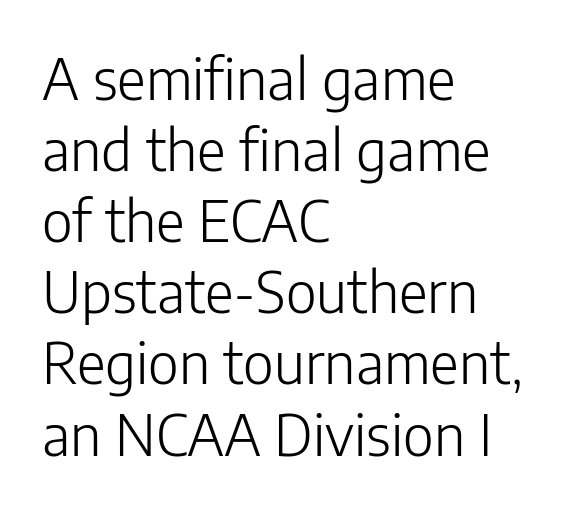
Q: Is the text bold? A: No.
Q: Is the text italic (slanted)? A: No, it is upright.
Q: Is the typeface a serif or a sans-serif typeface? A: Sans-serif.
Q: Is the text underlined? A: No.
Q: How is the paragraph aligned? A: Left-aligned.
Q: Is the spacing between letters normal or unusually wide? A: Normal.
Q: Is the spacing between lines tight, normal or loose? A: Normal.
Q: Width (condensed, normal, or wide)? A: Normal.
Q: Stroke contrast? A: Low.
Q: x-height? A: Medium.
Q: Monospaced? A: No.
